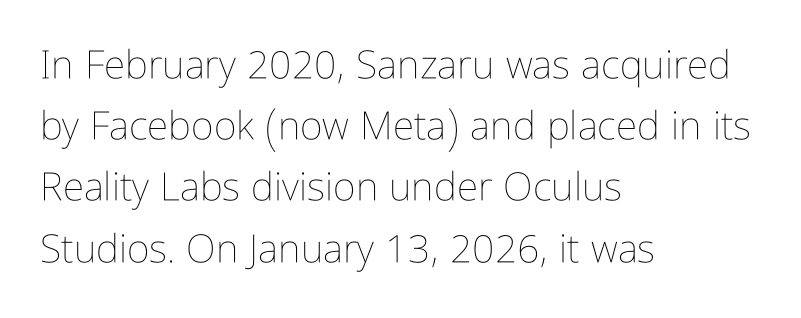
Q: Is the text bold? A: No.
Q: Is the text italic (slanted)? A: No, it is upright.
Q: Is the text underlined? A: No.
Q: How is the paragraph aligned? A: Left-aligned.
Q: Is the spacing between letters normal or unusually wide? A: Normal.
Q: Is the spacing between lines tight, normal or loose? A: Normal.
Q: Width (condensed, normal, or wide)? A: Condensed.
Q: Stroke contrast? A: Low.
Q: x-height? A: Medium.
Q: Monospaced? A: No.
